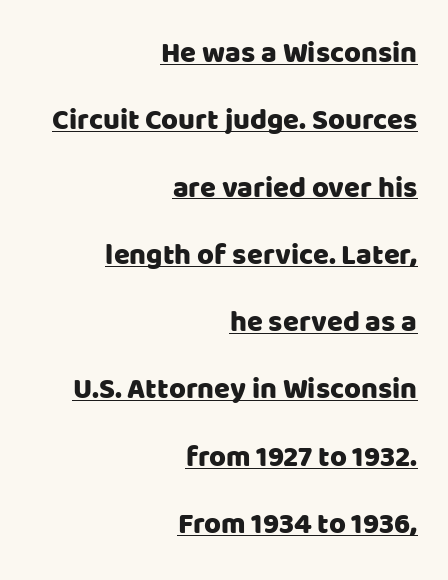
The image shows 29 px sans-serif type, upright; set right-aligned, loose line spacing (2.32x), normal letter spacing, underlined; low stroke contrast and a large x-height.
